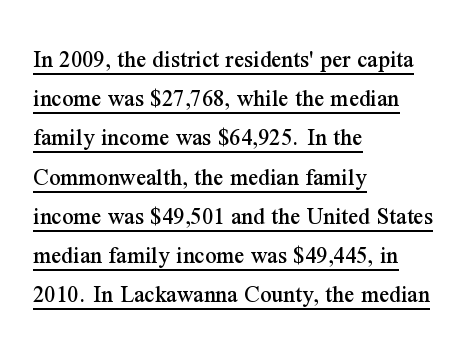
The image shows 25 px text type, upright; set left-aligned, normal line spacing (1.57x), normal letter spacing, underlined.
